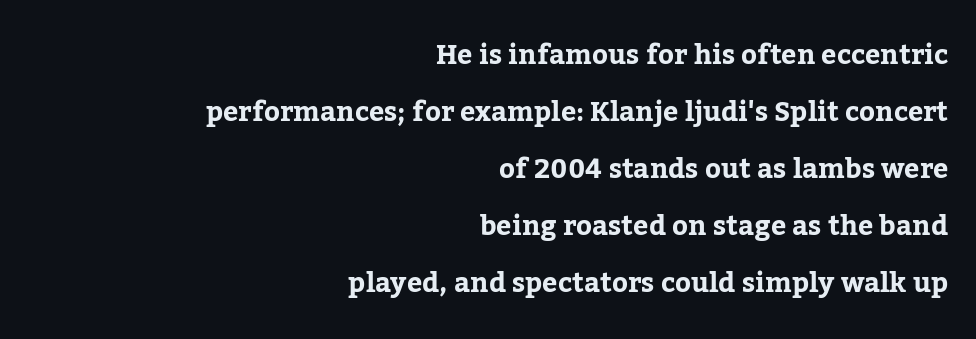
The image shows 27 px text type, upright; set right-aligned, loose line spacing (2.11x), normal letter spacing, not underlined.
